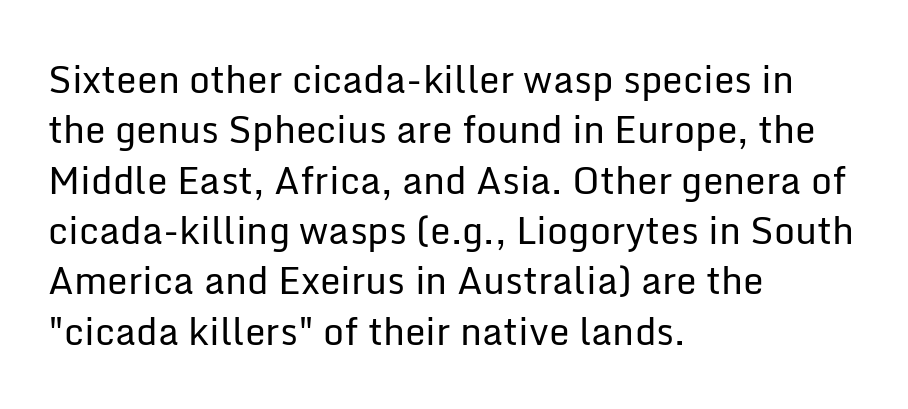
Q: Is the text bold? A: No.
Q: Is the text italic (slanted)? A: No, it is upright.
Q: Is the typeface a serif or a sans-serif typeface? A: Sans-serif.
Q: Is the text underlined? A: No.
Q: How is the paragraph aligned? A: Left-aligned.
Q: Is the spacing between letters normal or unusually wide? A: Normal.
Q: Is the spacing between lines tight, normal or loose? A: Normal.
Q: Width (condensed, normal, or wide)? A: Normal.
Q: Stroke contrast? A: Low.
Q: x-height? A: Medium.
Q: Monospaced? A: No.
